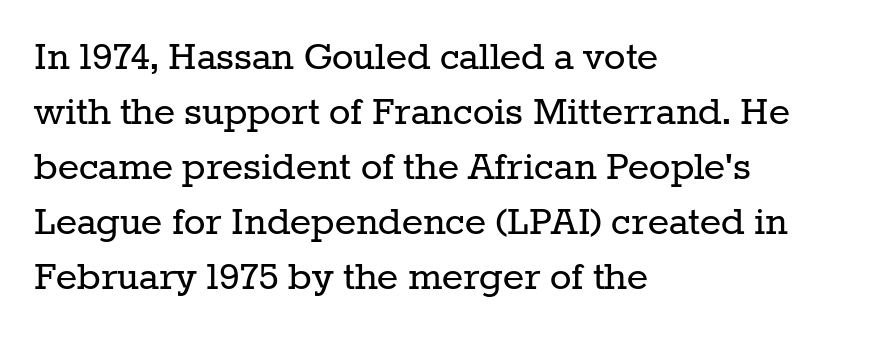
Do the characters align in a grid? No, the font is proportional. Alignment: flush left. Honestly, the letter spacing is just normal — you wouldn't notice it. Unbolded letterforms with no extra heft. The typeface chosen for these lines features serifs.
